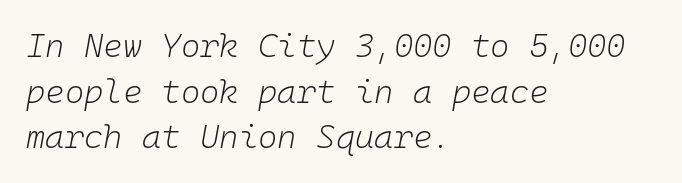
The image shows 33 px light type, italic (leaning right), monospaced; set left-aligned, normal line spacing (1.38x), normal letter spacing, not underlined; low stroke contrast and a medium x-height.
